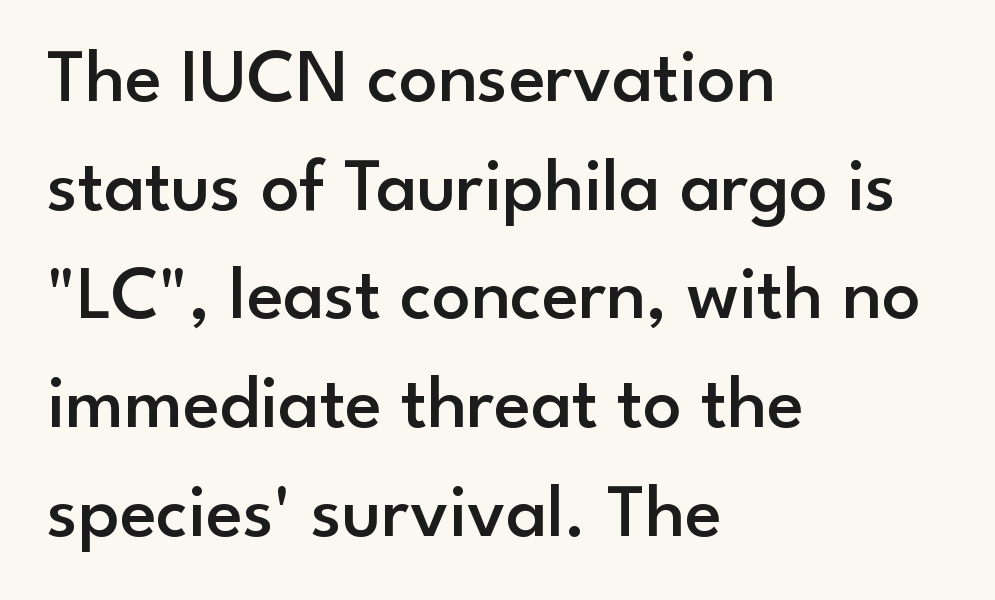
Q: Is the text bold? A: Semi-bold.
Q: Is the text italic (slanted)? A: No, it is upright.
Q: Is the typeface a serif or a sans-serif typeface? A: Sans-serif.
Q: Is the text underlined? A: No.
Q: How is the paragraph aligned? A: Left-aligned.
Q: Is the spacing between letters normal or unusually wide? A: Normal.
Q: Is the spacing between lines tight, normal or loose? A: Normal.
Q: Width (condensed, normal, or wide)? A: Normal.
Q: Stroke contrast? A: Low.
Q: x-height? A: Small.
Q: Monospaced? A: No.
